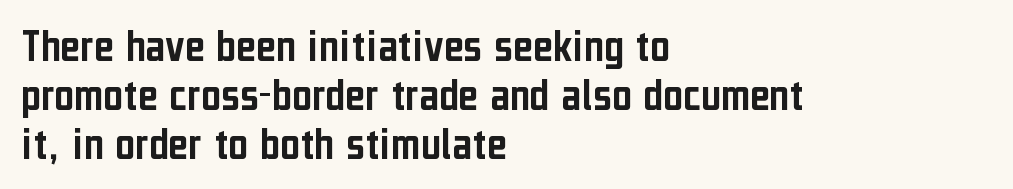
The image shows 48 px condensed sans-serif type, upright; set left-aligned, tight line spacing (1.02x), normal letter spacing, not underlined; low stroke contrast and a medium x-height.
